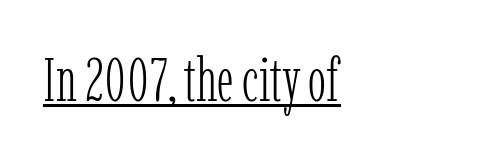
Q: Is the text bold? A: No.
Q: Is the text italic (slanted)? A: No, it is upright.
Q: Is the typeface a serif or a sans-serif typeface? A: Serif.
Q: Is the text underlined? A: Yes.
Q: How is the paragraph aligned? A: Left-aligned.
Q: Is the spacing between letters normal or unusually wide? A: Normal.
Q: Width (condensed, normal, or wide)? A: Condensed.
Q: Stroke contrast? A: Low.
Q: x-height? A: Medium.
Q: Monospaced? A: No.
